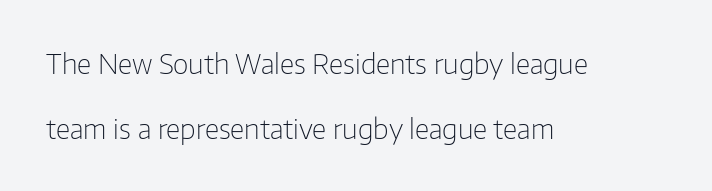
The image shows 27 px text type, upright; set left-aligned, loose line spacing (2.4x), normal letter spacing, not underlined.
